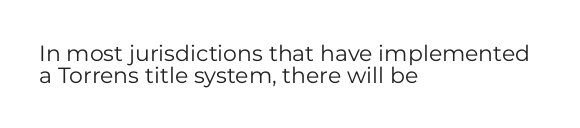
The image shows 22 px text type, upright; set left-aligned, tight line spacing (0.99x), normal letter spacing, not underlined.
